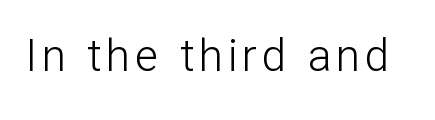
{"serif": "no", "italic": "no", "bold": "no", "weight": "light", "width": "normal", "stroke_contrast": "low", "x_height": "medium", "monospaced": "no", "underline": "no", "glyph_px": 44}
